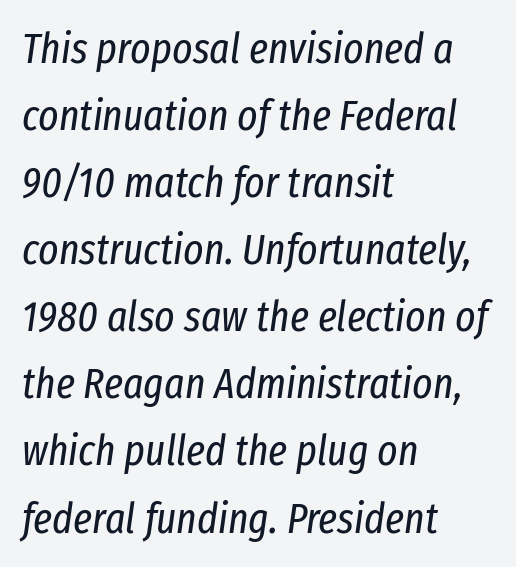
Q: Is the text bold? A: No.
Q: Is the text italic (slanted)? A: Yes, it leans right by about 8 degrees.
Q: Is the text underlined? A: No.
Q: How is the paragraph aligned? A: Left-aligned.
Q: Is the spacing between letters normal or unusually wide? A: Normal.
Q: Is the spacing between lines tight, normal or loose? A: Normal.
Q: Width (condensed, normal, or wide)? A: Condensed.
Q: Stroke contrast? A: Low.
Q: x-height? A: Medium.
Q: Monospaced? A: No.
